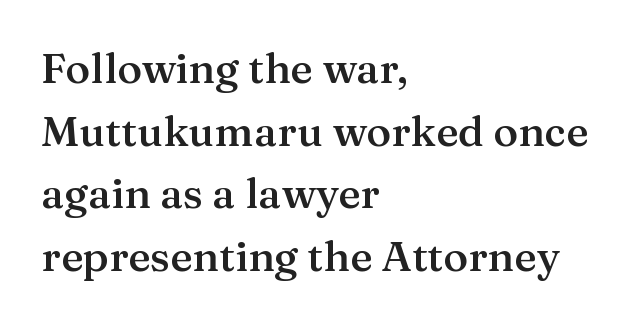
The sample has been set in demibold, a notch under bold. The line-height multiplier appears to be the usual default. Underlining? Definitely not there. The characters display serif detailing at their extremities. Is the letter spacing exaggerated? No — it looks like the ordinary default. Each letter keeps its own natural width here, so spacing adapts to shape.
